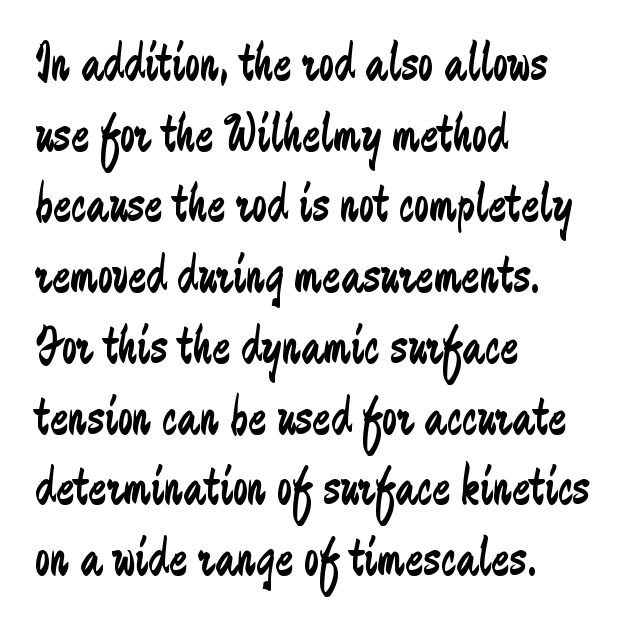
Q: Is the text bold? A: No.
Q: Is the text italic (slanted)? A: Yes.
Q: Is the typeface a serif or a sans-serif typeface? A: Sans-serif.
Q: Is the text underlined? A: No.
Q: How is the paragraph aligned? A: Left-aligned.
Q: Is the spacing between letters normal or unusually wide? A: Normal.
Q: Is the spacing between lines tight, normal or loose? A: Normal.
Q: Width (condensed, normal, or wide)? A: Condensed.
Q: Stroke contrast? A: Low.
Q: x-height? A: Medium.
Q: Monospaced? A: No.
